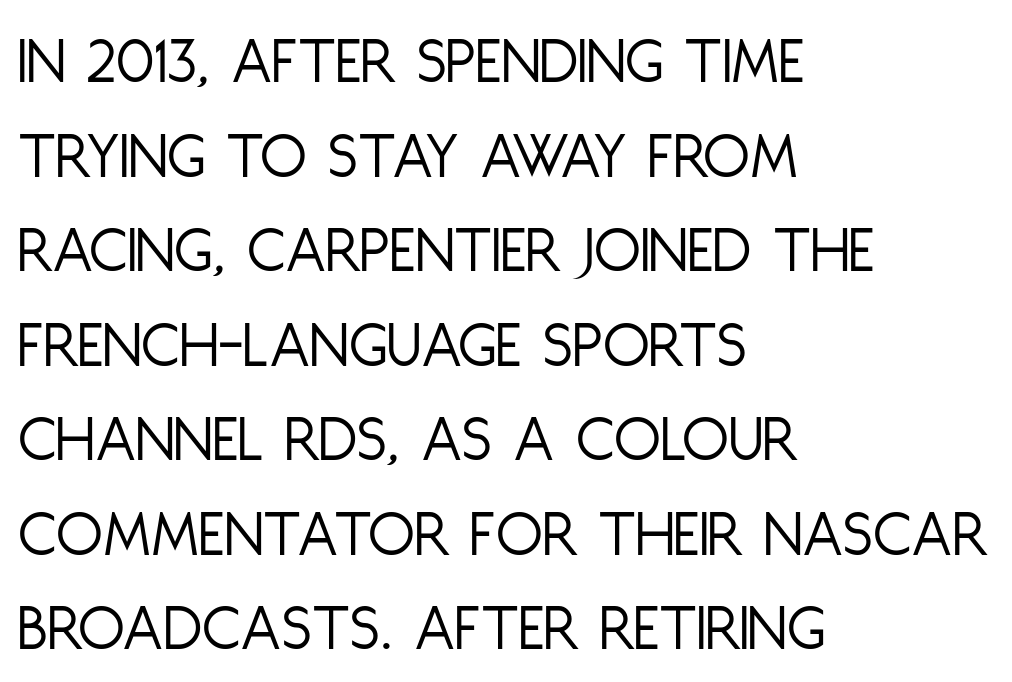
You can tell it's not italic because the verticals are truly vertical. Standard letterfit; no display-style spreading of the glyphs. Stems and bowls with no extra thickness — not bold. Type style note: lacks serifs.
